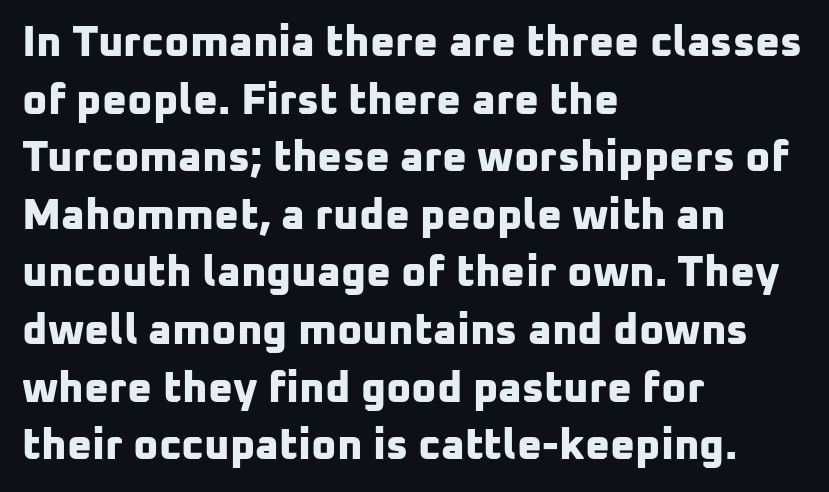
Q: Is the text bold? A: Yes.
Q: Is the typeface a serif or a sans-serif typeface? A: Sans-serif.
Q: Is the text underlined? A: No.
Q: How is the paragraph aligned? A: Left-aligned.
Q: Is the spacing between letters normal or unusually wide? A: Normal.
Q: Is the spacing between lines tight, normal or loose? A: Normal.
Q: Width (condensed, normal, or wide)? A: Normal.
Q: Stroke contrast? A: Low.
Q: x-height? A: Medium.
Q: Monospaced? A: No.
